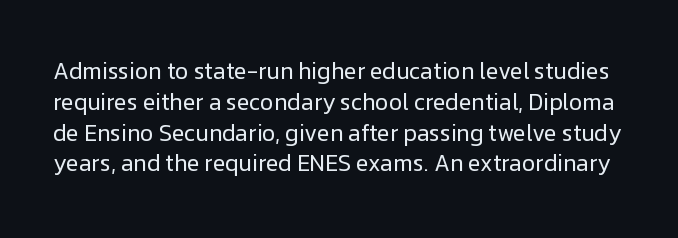
The image shows 23 px text type, upright; set normal line spacing (1.34x), normal letter spacing, not underlined.
